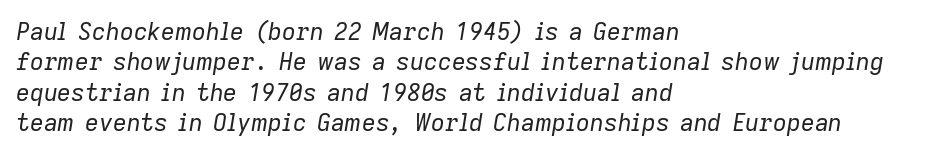
The image shows 24 px text type, italic (leaning right); set left-aligned, normal line spacing (1.27x), normal letter spacing, not underlined.
